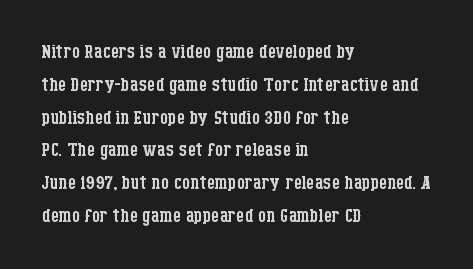
The image shows 26 px text type, upright; set left-aligned, normal line spacing (1.26x), normal letter spacing, not underlined.
